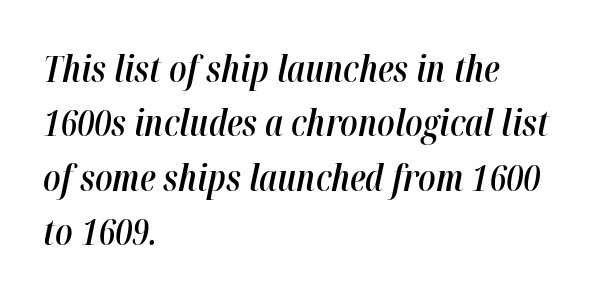
{"italic": "yes", "lean": "right", "slant_degrees": 12, "bold": "semi", "weight": "semibold", "width": "condensed", "stroke_contrast": "high", "x_height": "medium", "monospaced": "no", "underline": "no", "align": "left", "line_spacing": "normal", "line_spacing_ratio": 1.51, "letter_spacing": "normal", "letter_spacing_em": 0.0, "glyph_px": 36}
